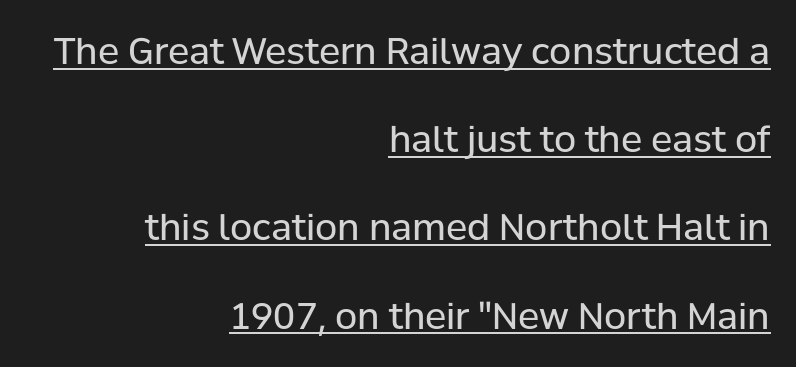
Q: Is the text bold? A: No.
Q: Is the text italic (slanted)? A: No, it is upright.
Q: Is the typeface a serif or a sans-serif typeface? A: Sans-serif.
Q: Is the text underlined? A: Yes.
Q: How is the paragraph aligned? A: Right-aligned.
Q: Is the spacing between letters normal or unusually wide? A: Normal.
Q: Is the spacing between lines tight, normal or loose? A: Loose.
Q: Width (condensed, normal, or wide)? A: Normal.
Q: Stroke contrast? A: Low.
Q: x-height? A: Medium.
Q: Monospaced? A: No.
